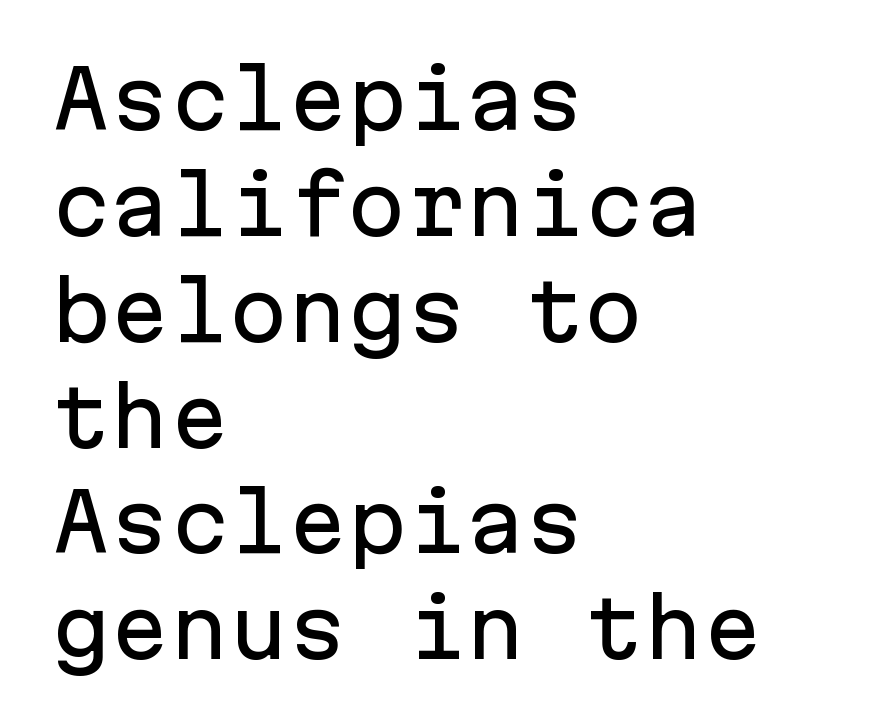
Q: Is the text italic (slanted)? A: No, it is upright.
Q: Is the typeface a serif or a sans-serif typeface? A: Sans-serif.
Q: Is the text underlined? A: No.
Q: How is the paragraph aligned? A: Left-aligned.
Q: Is the spacing between letters normal or unusually wide? A: Normal.
Q: Is the spacing between lines tight, normal or loose? A: Normal.
Q: Width (condensed, normal, or wide)? A: Normal.
Q: Stroke contrast? A: Low.
Q: x-height? A: Medium.
Q: Monospaced? A: Yes.
